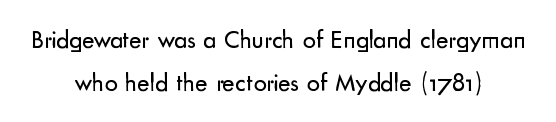
Q: Is the text bold? A: No.
Q: Is the text italic (slanted)? A: No, it is upright.
Q: Is the text underlined? A: No.
Q: How is the paragraph aligned? A: Centered.
Q: Is the spacing between letters normal or unusually wide? A: Normal.
Q: Is the spacing between lines tight, normal or loose? A: Normal.
